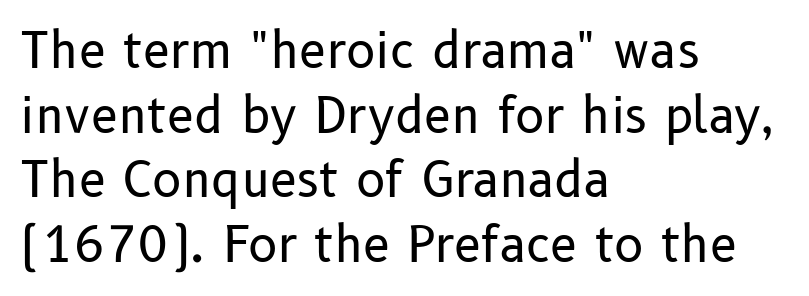
You could not count columns in this text — the font is proportionally spaced. Horizontal alignment here is leftward, the default for most running prose. What stands out about the letter spacing? Nothing — it is the standard amount. Letters have the restrained weight of plain body copy at most. This sample uses a sans-serif face.
